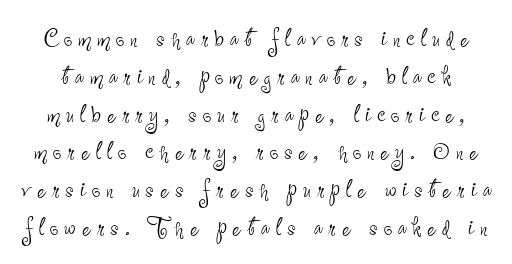
The image shows 30 px thin, condensed sans-serif type; set normal line spacing (1.26x), unusually wide letter spacing (+0.2 em), not underlined; low stroke contrast and a small x-height.
